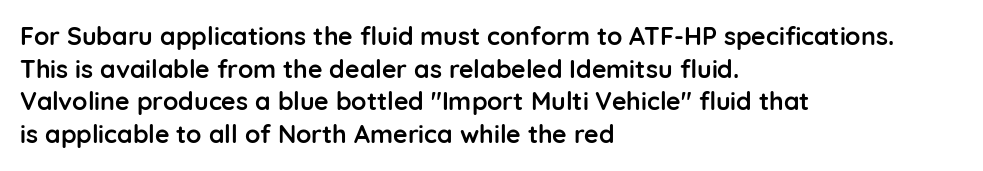
Q: Is the text bold? A: Yes.
Q: Is the text italic (slanted)? A: No, it is upright.
Q: Is the text underlined? A: No.
Q: How is the paragraph aligned? A: Left-aligned.
Q: Is the spacing between letters normal or unusually wide? A: Normal.
Q: Is the spacing between lines tight, normal or loose? A: Normal.
